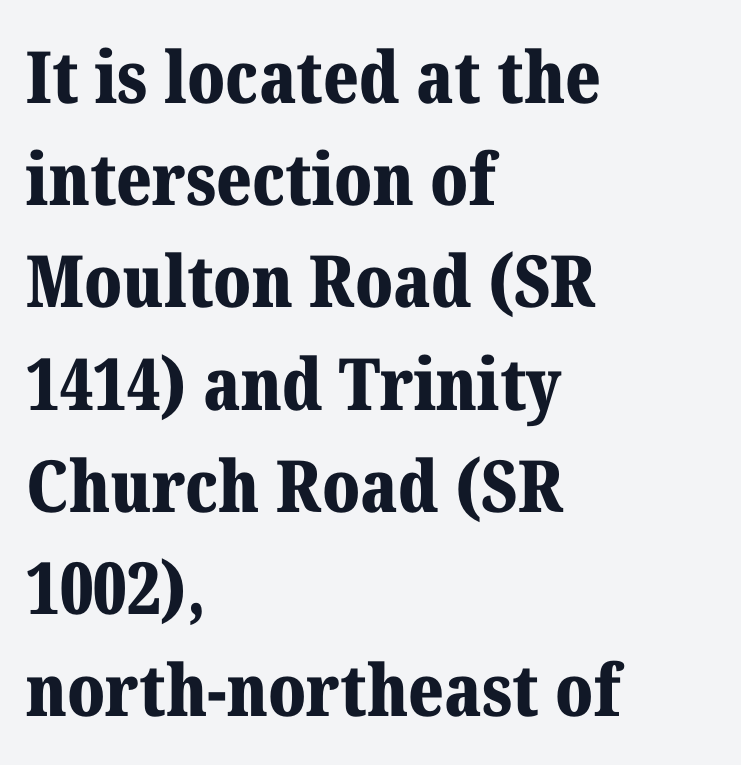
{"serif": "yes", "italic": "no", "bold": "yes", "weight": "bold", "width": "normal", "stroke_contrast": "medium", "x_height": "medium", "monospaced": "no", "underline": "no", "align": "left", "line_spacing": "normal", "line_spacing_ratio": 1.42, "letter_spacing": "normal", "letter_spacing_em": 0.0, "glyph_px": 72}
